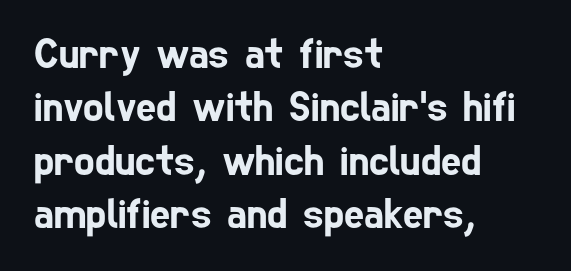
The paragraph shown leans on its left margin. Note: no serifs on the glyphs. Do the characters align in a grid? No, the font is proportional. The strip under each line holds only bare page. The horizontal fit of the characters is conventional and even.
